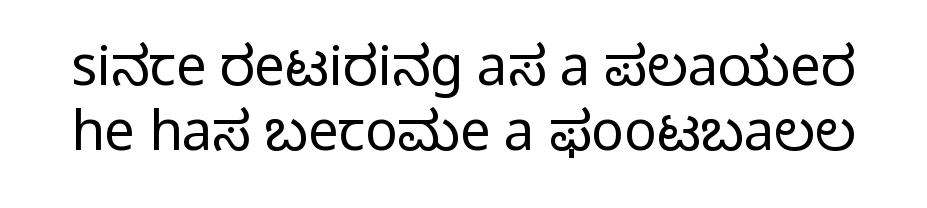
This sample uses a sans-serif face. A roman cut, with each character standing at attention. Unmarked baselines from the first word to the last. The strokes are not fattened; the text isn't bold.
